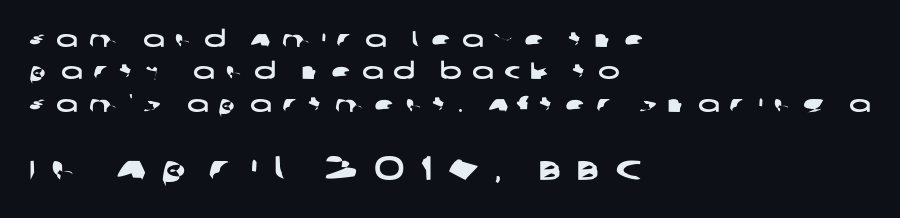
The lines sit at an ordinary, default distance from one another. The passage shown is typeset with a sans-serif family. There is plenty of visible air inserted between adjacent glyphs. Line starts are locked; line ends wander.
